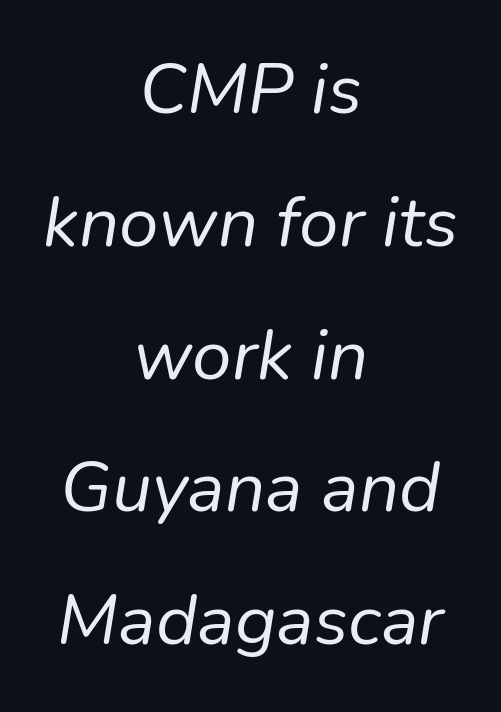
Q: Is the text bold? A: No.
Q: Is the text italic (slanted)? A: Yes, it leans right by about 9 degrees.
Q: Is the text underlined? A: No.
Q: How is the paragraph aligned? A: Centered.
Q: Is the spacing between letters normal or unusually wide? A: Normal.
Q: Width (condensed, normal, or wide)? A: Normal.
Q: Stroke contrast? A: Low.
Q: x-height? A: Medium.
Q: Monospaced? A: No.
